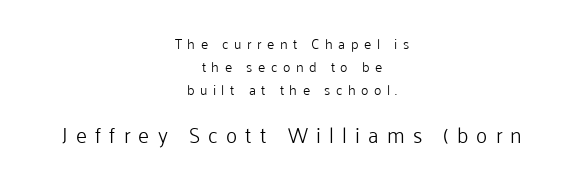
Students, note that the glyphs here are deliberately spaced far apart. One-word summary of the alignment: center. Rows of type keep a routine distance in the vertical direction. The strip under each line holds only bare page. Size hierarchy here favors the trailing block over the leading one. When letters stand straight like this, we call the style roman or upright.
